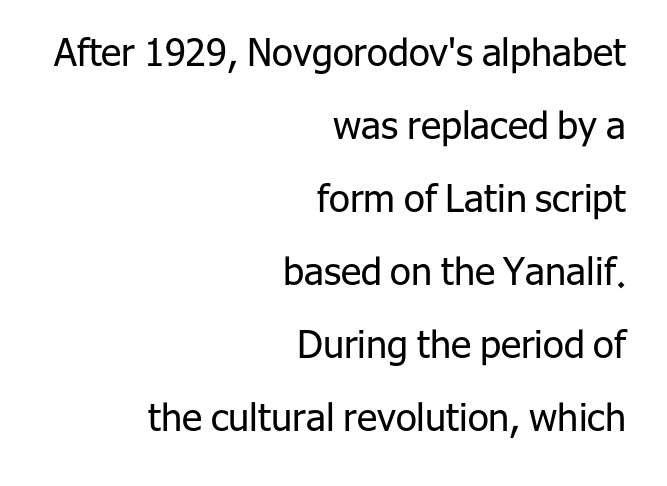
No word sits above an underline. Quick note: interline space is abundant. A quiet, ordinary-to-light weight characterises the typeface. These lines are rendered in a variable-pitch font.
